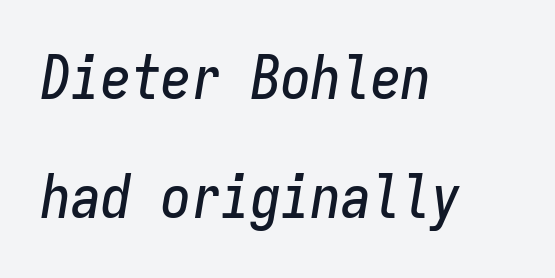
The image shows 60 px condensed type, italic (leaning right), monospaced; set left-aligned, loose line spacing (1.99x), normal letter spacing, not underlined; low stroke contrast and a medium x-height.
